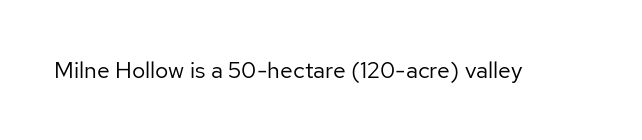
{"italic": "no", "bold": "no", "underline": "no", "letter_spacing": "normal", "letter_spacing_em": 0.0, "glyph_px": 23}
